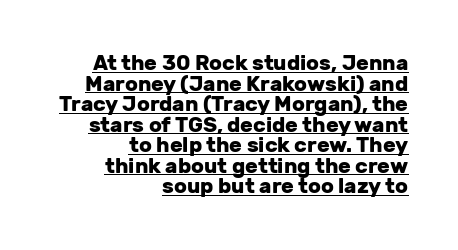
{"italic": "no", "bold": "yes", "underline": "yes", "align": "right", "line_spacing": "tight", "line_spacing_ratio": 0.98, "letter_spacing": "normal", "letter_spacing_em": 0.0, "glyph_px": 21}
